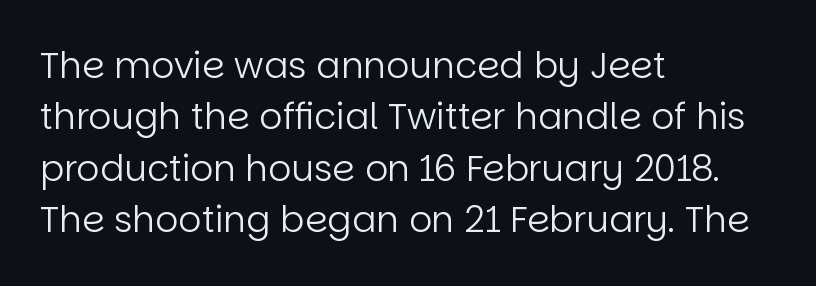
The image shows 36 px regular-weight sans-serif type, upright; set left-aligned, normal line spacing (1.43x), normal letter spacing, not underlined; low stroke contrast and a large x-height.
